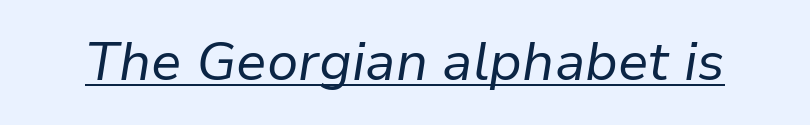
{"italic": "yes", "lean": "right", "slant_degrees": 9, "bold": "no", "weight": "regular", "width": "normal", "stroke_contrast": "low", "x_height": "medium", "monospaced": "no", "underline": "yes", "letter_spacing": "normal", "letter_spacing_em": 0.0, "glyph_px": 54}
